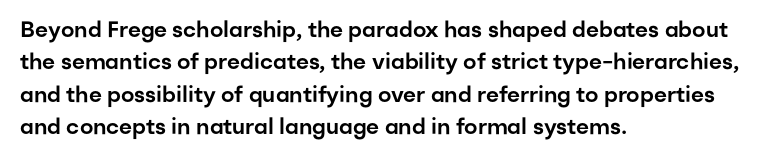
Bare-footed words on every line. The space between consecutive lines is moderate. Caption: standard tracking, unaltered. The lettering holds an erect, upright posture throughout. The text block is weighted toward the left margin, trailing off unevenly rightward.
